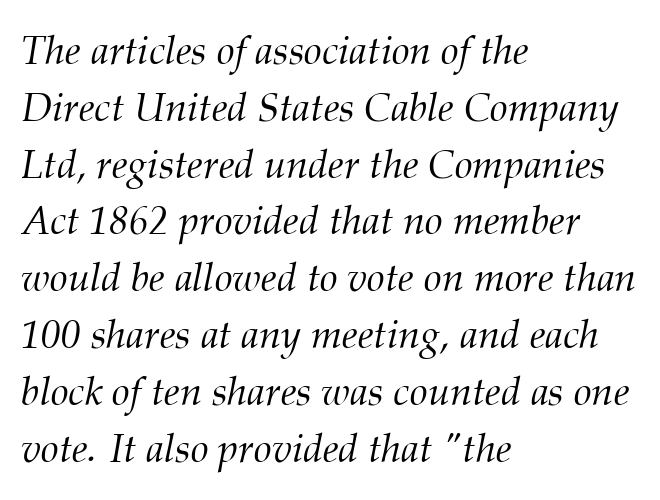
Q: Is the text bold? A: No.
Q: Is the text italic (slanted)? A: Yes, it leans right by about 12 degrees.
Q: Is the typeface a serif or a sans-serif typeface? A: Serif.
Q: Is the text underlined? A: No.
Q: How is the paragraph aligned? A: Left-aligned.
Q: Is the spacing between letters normal or unusually wide? A: Normal.
Q: Is the spacing between lines tight, normal or loose? A: Normal.
Q: Width (condensed, normal, or wide)? A: Normal.
Q: Stroke contrast? A: Medium.
Q: x-height? A: Medium.
Q: Monospaced? A: No.
